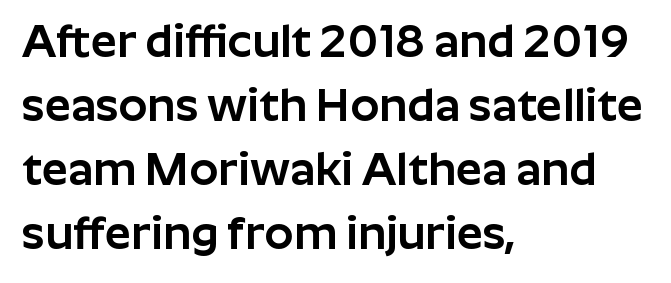
Nothing unusual about the tracking: characters are spaced as the font intends. Quick note: underline off. Reading down the column, the eye jumps a familiar distance to each next line. The typesetter chose a ragged-right arrangement here. Is this a fixed-width face? No — the glyphs have proportional, varying widths. Rendered with straight, roman letterforms.
